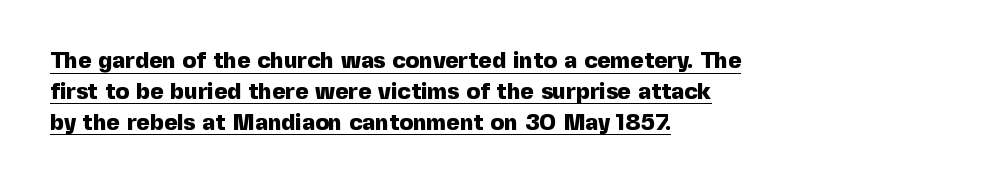
The image shows 23 px bold type, upright; set left-aligned, normal line spacing (1.34x), normal letter spacing, underlined.
